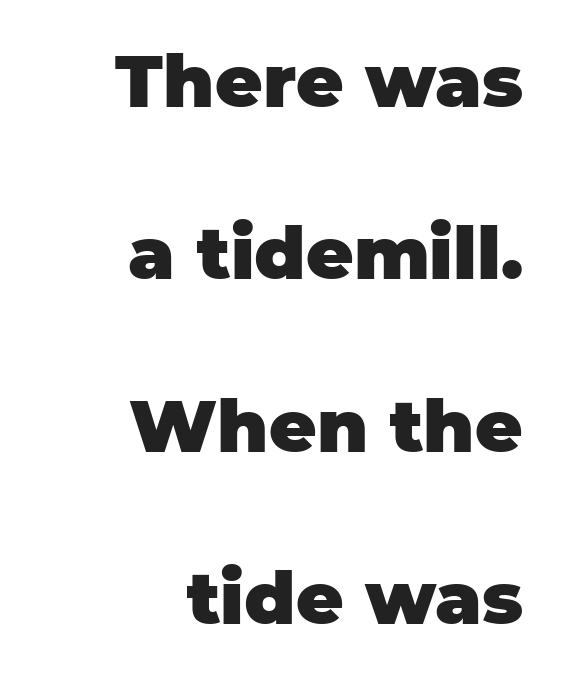
The image shows 73 px heavy sans-serif type, upright; set right-aligned, loose line spacing (2.36x), normal letter spacing, not underlined; low stroke contrast and a large x-height.
